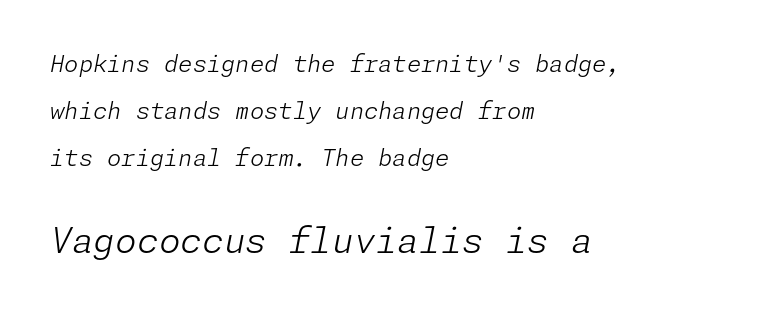
The image shows 35 px light type, italic (leaning right); set left-aligned, loose line spacing (2.05x), normal letter spacing, not underlined; the second (bottom) block is 1.52x larger; low stroke contrast and a medium x-height.
